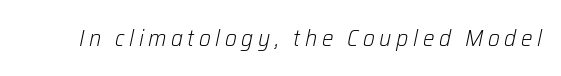
{"italic": "yes", "lean": "right", "slant_degrees": 12, "bold": "no", "underline": "no", "letter_spacing": "wide", "letter_spacing_em": 0.2, "glyph_px": 23}
